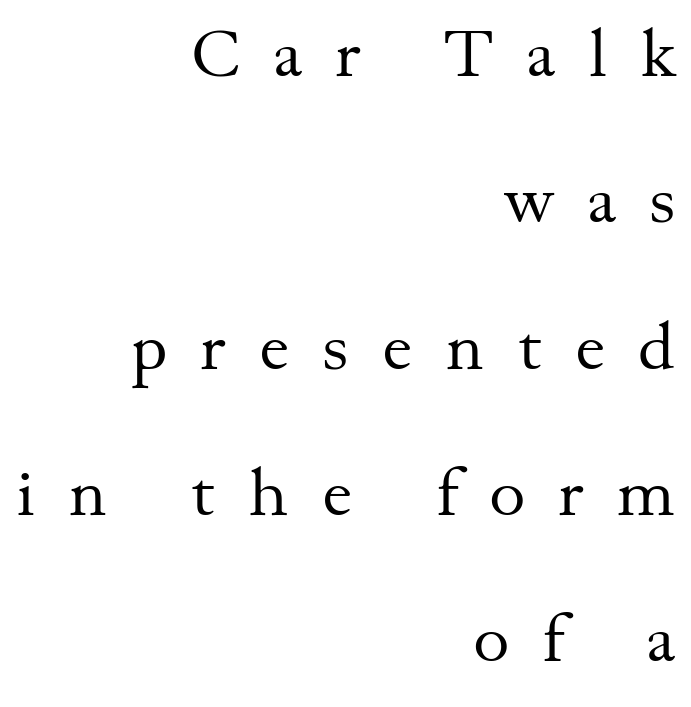
{"serif": "yes", "italic": "no", "bold": "no", "weight": "regular", "width": "normal", "stroke_contrast": "medium", "x_height": "small", "monospaced": "no", "underline": "no", "align": "right", "line_spacing": "loose", "line_spacing_ratio": 2.12, "letter_spacing": "wide", "letter_spacing_em": 0.48, "glyph_px": 69}
